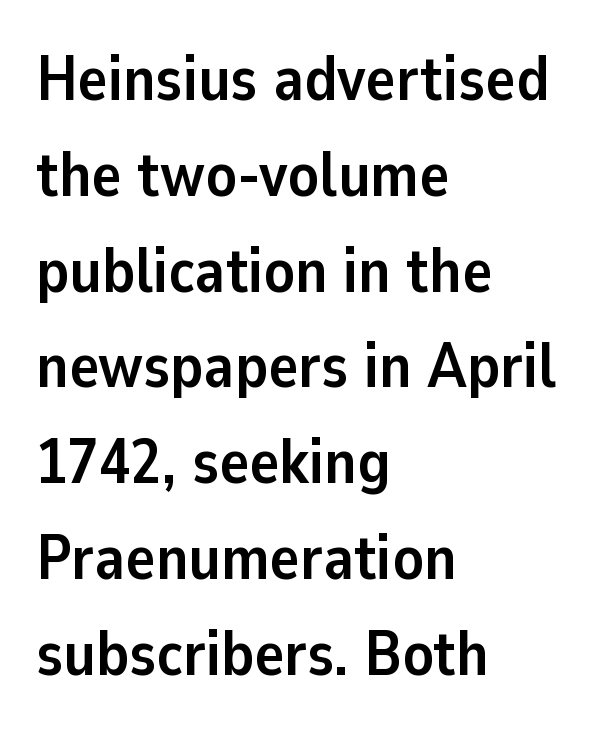
Caption: multi-line text, flush left, ragged right. Quick note: not italic, upright. Nope, no serifs anywhere on these letters. Chunky letters — that's bold for sure. A bare baseline throughout the passage.
